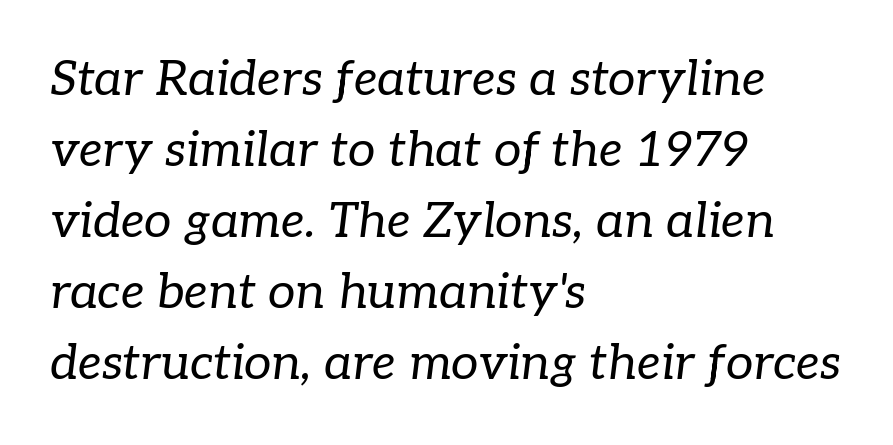
Check where the strokes stop: tiny serifs finish them off. The gap between lines stays unmarked. Baseline-to-baseline distance is the conventional proportion of letter height. In terms of posture, this sample is oblique. The strokes carry an ordinary text weight at most.
